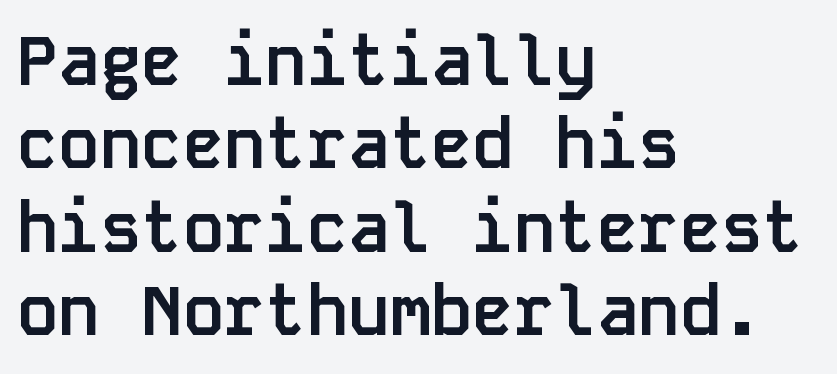
A clean baseline with only descenders dipping below it. Teacher's note: observe the even left margin — that is flush-left alignment. Ordinary non-slanted type is in use. Thick stems and heavy bowls — unmistakably bold. The type is set solid horizontally, with unmodified tracking. This sample has the even, mechanical cadence of fixed-width lettering.
